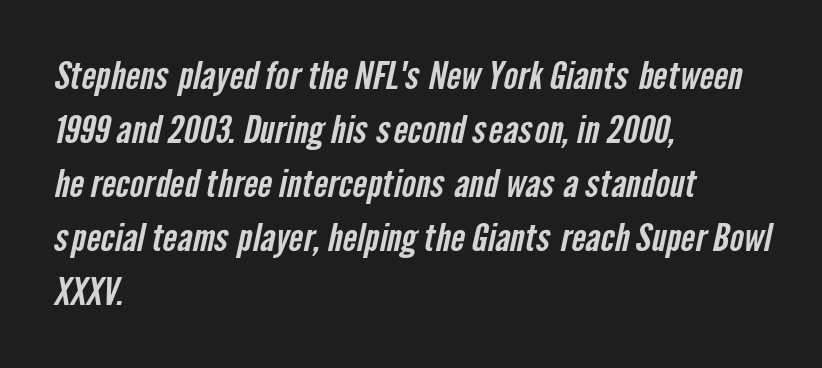
Q: Is the typeface a serif or a sans-serif typeface? A: Sans-serif.
Q: Is the text underlined? A: No.
Q: How is the paragraph aligned? A: Left-aligned.
Q: Is the spacing between letters normal or unusually wide? A: Normal.
Q: Is the spacing between lines tight, normal or loose? A: Normal.
Q: Width (condensed, normal, or wide)? A: Condensed.
Q: Stroke contrast? A: Low.
Q: x-height? A: Medium.
Q: Monospaced? A: No.
